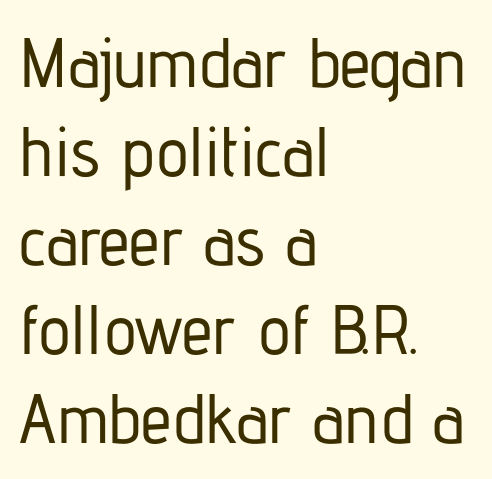
{"serif": "no", "italic": "no", "width": "condensed", "stroke_contrast": "low", "x_height": "medium", "monospaced": "no", "underline": "no", "align": "left", "line_spacing": "normal", "line_spacing_ratio": 1.27, "letter_spacing": "normal", "letter_spacing_em": 0.0, "glyph_px": 70}
